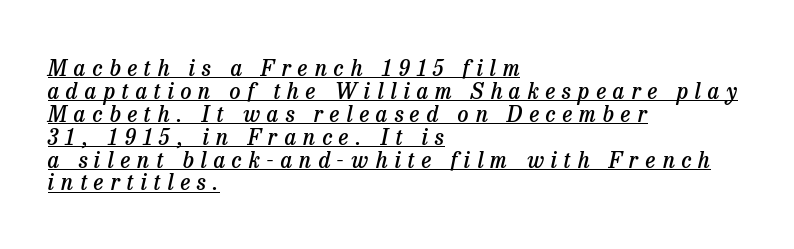
{"italic": "yes", "lean": "right", "slant_degrees": 13, "bold": "semi", "underline": "yes", "align": "left", "line_spacing": "tight", "line_spacing_ratio": 1.04, "letter_spacing": "wide", "letter_spacing_em": 0.31, "glyph_px": 22}
